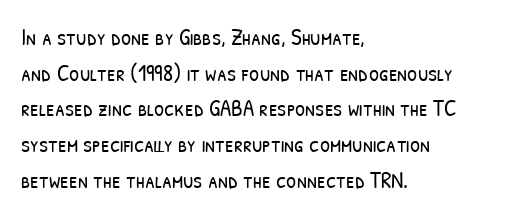
The image shows 23 px text type; set left-aligned, normal line spacing (1.55x), normal letter spacing, not underlined.
